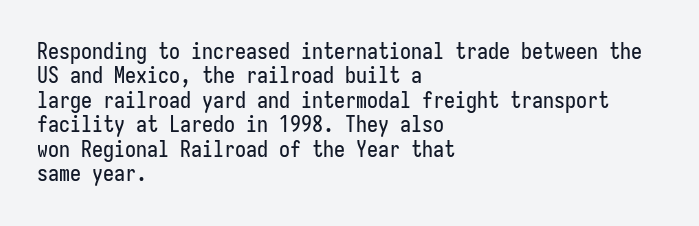
The image shows 22 px text type, upright; set left-aligned, tight line spacing (1.11x), normal letter spacing, not underlined.
